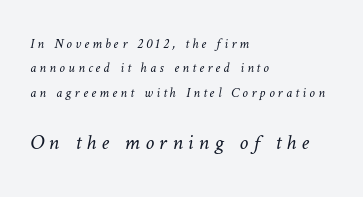
Q: Is the text bold? A: No.
Q: Is the text underlined? A: No.
Q: How is the paragraph aligned? A: Left-aligned.
Q: Is the spacing between letters normal or unusually wide? A: Unusually wide.
Q: Which block of text is set in a larger size, the first (top) or the second (bottom)? A: The second (bottom) one.
